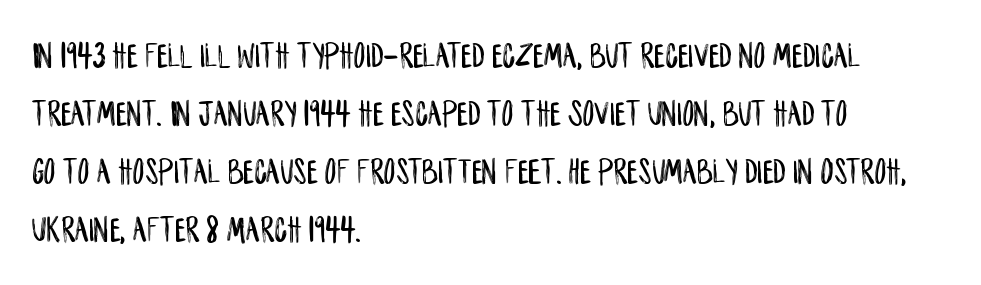
A student would call this left alignment; a typographer would say flush left, rag right. No feet cap the strokes, marking this as sans-serif type. Students, observe: this is what conventionally led text looks like. The typography opts for an upright posture over an oblique one. Underline: absent.
